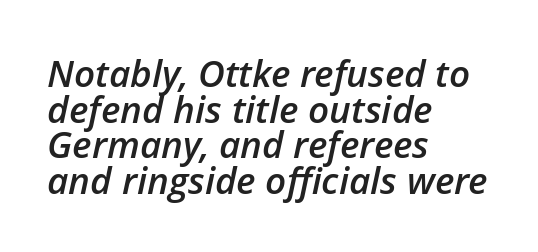
The setting favours the left margin, as ordinary paragraphs usually do. Closely set lines give the paragraph a compact silhouette. Check under the words: just untouched page. Bold? Not quite — semibold, heavier than regular but stopping short.
